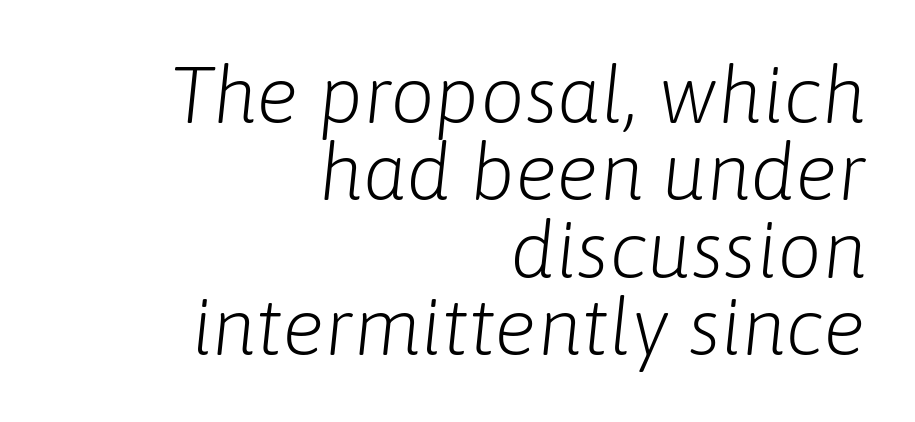
The image shows 79 px light type, italic (leaning right); set right-aligned, tight line spacing (0.98x), normal letter spacing, not underlined; low stroke contrast and a medium x-height.
